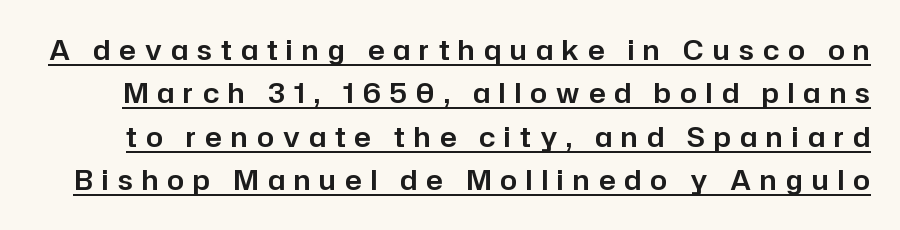
Students, observe the line beneath the letters — that is underlining. You could only call the tracking loose — the letters float apart. Characters remain perfectly vertical along every line. Line spacing here is normal.
